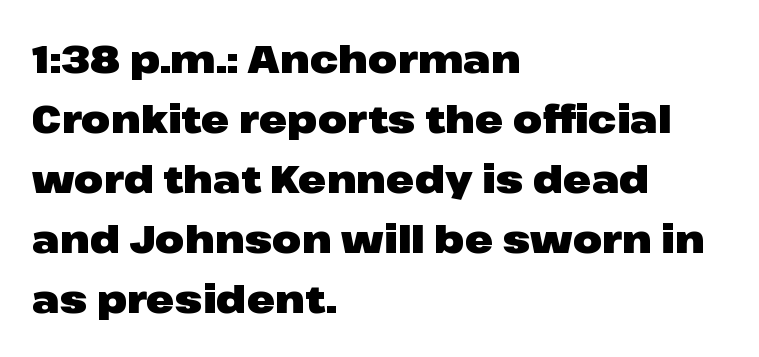
Notice how descenders clear the ascenders below comfortably — that's standard leading. Observe the ordinary spacing: letters are neighbours, not strangers. The text was rendered using a sans face with plain stroke endings. Nobody drew a line under any word here.
